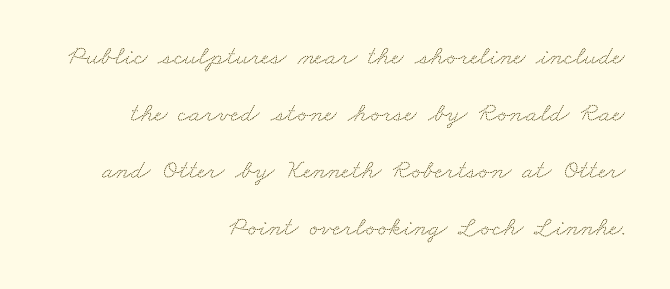
{"underline": "no", "align": "right", "line_spacing": "loose", "line_spacing_ratio": 2.11, "letter_spacing": "normal", "letter_spacing_em": 0.0, "glyph_px": 27}
